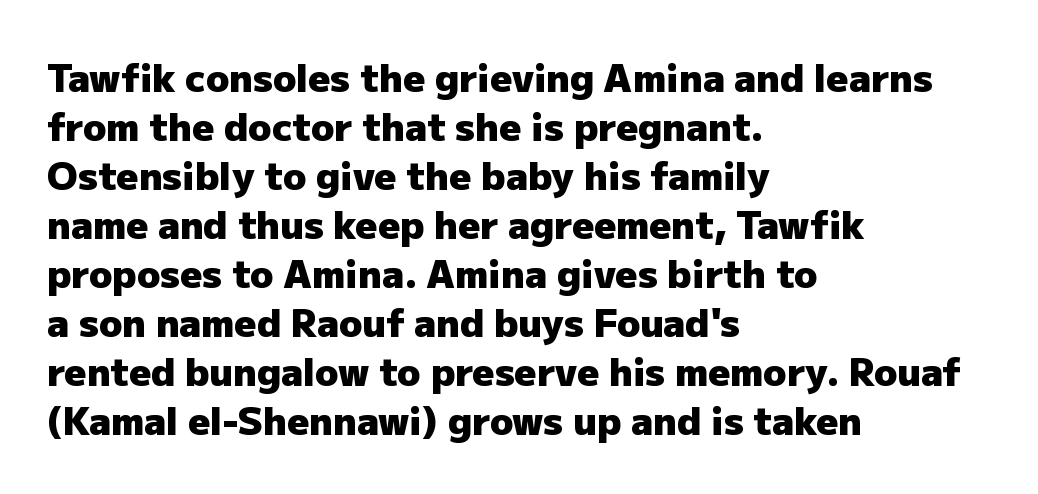
The image shows 38 px heavy sans-serif type, upright; set left-aligned, normal line spacing (1.29x), normal letter spacing, not underlined; low stroke contrast and a medium x-height.
